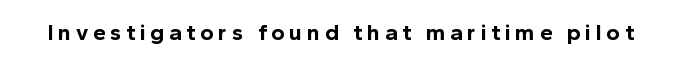
Honestly, there is no underline to notice here at all. Between one letter and the next there's a generous, obvious gap. Italic? Not at all — the glyphs are vertical. Strokes here are thick enough to call this a true bold.
